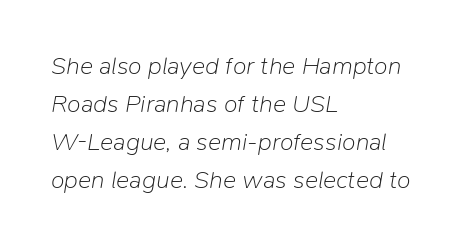
{"italic": "yes", "lean": "right", "slant_degrees": 9, "bold": "no", "underline": "no", "align": "left", "line_spacing": "normal", "line_spacing_ratio": 1.52, "letter_spacing": "normal", "letter_spacing_em": 0.0, "glyph_px": 25}
